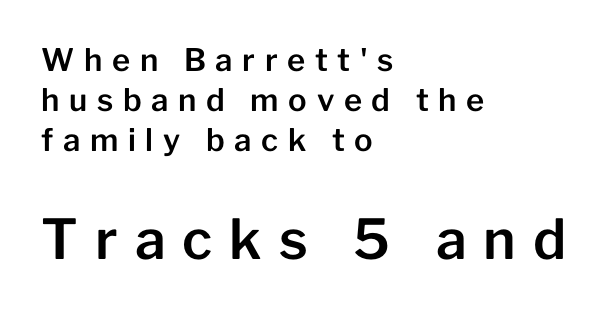
Q: Is the text italic (slanted)? A: No, it is upright.
Q: Is the typeface a serif or a sans-serif typeface? A: Sans-serif.
Q: Is the text underlined? A: No.
Q: How is the paragraph aligned? A: Left-aligned.
Q: Is the spacing between letters normal or unusually wide? A: Unusually wide.
Q: Is the spacing between lines tight, normal or loose? A: Normal.
Q: Which block of text is set in a larger size, the first (top) or the second (bottom)? A: The second (bottom) one.
Q: Width (condensed, normal, or wide)? A: Normal.
Q: Stroke contrast? A: Low.
Q: x-height? A: Medium.
Q: Monospaced? A: No.
